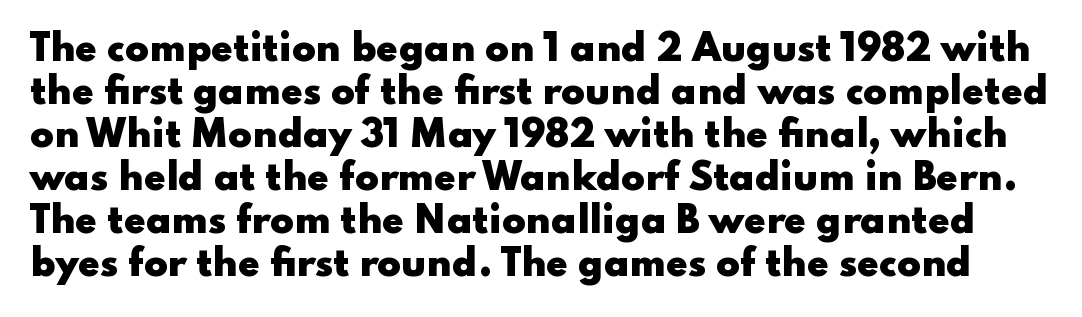
{"serif": "no", "italic": "no", "bold": "yes", "weight": "heavy", "width": "wide", "stroke_contrast": "low", "x_height": "small", "monospaced": "no", "underline": "no", "line_spacing_ratio": 1.23, "letter_spacing": "normal", "letter_spacing_em": 0.0, "glyph_px": 35}
